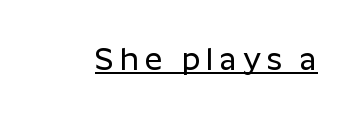
Regarding serifs, this sample does without them. The sample's only ornament is a line tracing under the words. Is this a fixed-width face? No — the glyphs have proportional, varying widths. The line texture is sparse and dotted thanks to wide tracking.
